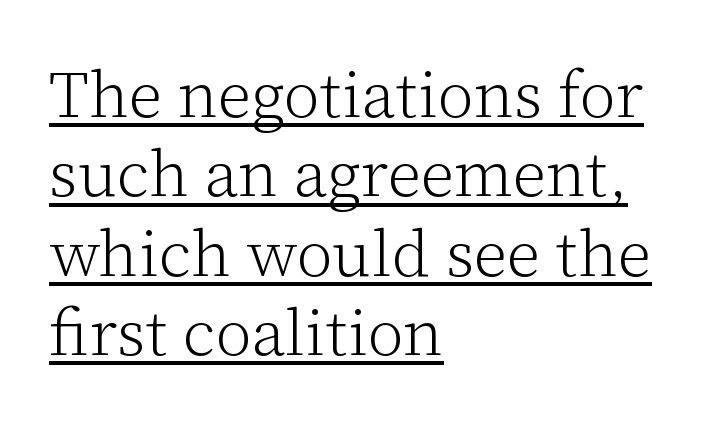
Q: Is the text bold? A: No.
Q: Is the text italic (slanted)? A: No, it is upright.
Q: Is the typeface a serif or a sans-serif typeface? A: Serif.
Q: Is the text underlined? A: Yes.
Q: How is the paragraph aligned? A: Left-aligned.
Q: Is the spacing between letters normal or unusually wide? A: Normal.
Q: Width (condensed, normal, or wide)? A: Normal.
Q: Stroke contrast? A: Low.
Q: x-height? A: Medium.
Q: Monospaced? A: No.
